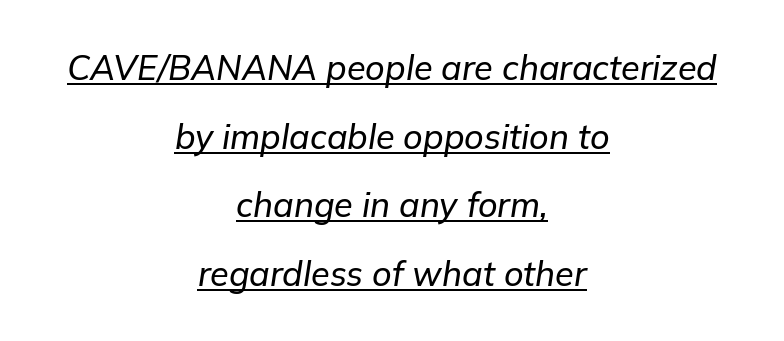
The image shows 34 px text type, italic (leaning right); set centered, loose line spacing (2.02x), normal letter spacing, underlined; low stroke contrast and a medium x-height.
